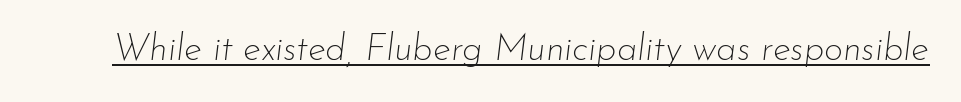
{"italic": "yes", "lean": "right", "slant_degrees": 7, "bold": "no", "weight": "thin", "width": "normal", "stroke_contrast": "low", "x_height": "small", "monospaced": "no", "underline": "yes", "letter_spacing": "normal", "letter_spacing_em": 0.0, "glyph_px": 37}
